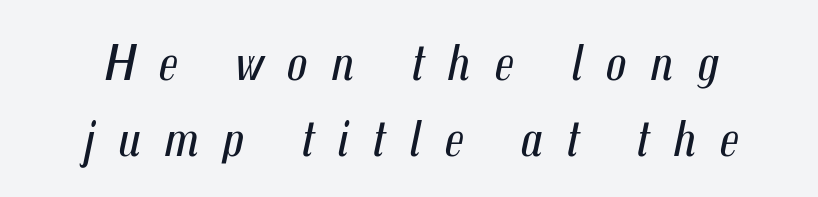
{"italic": "yes", "lean": "right", "slant_degrees": 12, "bold": "no", "weight": "regular", "width": "condensed", "stroke_contrast": "medium", "x_height": "medium", "monospaced": "no", "underline": "no", "line_spacing": "normal", "line_spacing_ratio": 1.49, "letter_spacing": "wide", "letter_spacing_em": 0.46, "glyph_px": 51}
